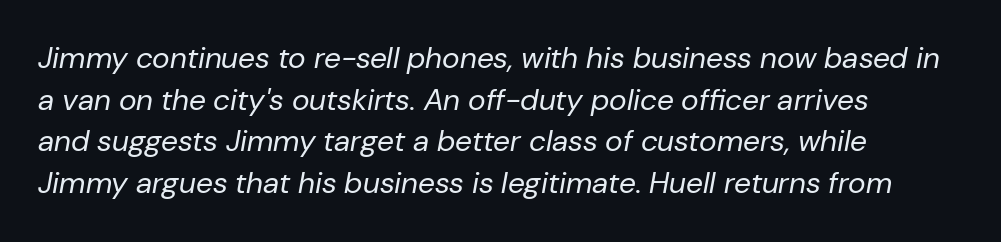
Q: Is the text bold? A: No.
Q: Is the text italic (slanted)? A: Yes, it leans right by about 10 degrees.
Q: Is the text underlined? A: No.
Q: How is the paragraph aligned? A: Left-aligned.
Q: Is the spacing between letters normal or unusually wide? A: Normal.
Q: Is the spacing between lines tight, normal or loose? A: Normal.
Q: Width (condensed, normal, or wide)? A: Normal.
Q: Stroke contrast? A: Low.
Q: x-height? A: Medium.
Q: Monospaced? A: No.
